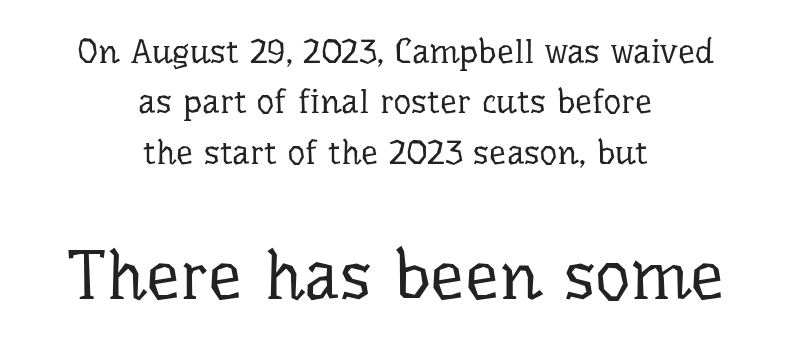
Glance below the letters and you will spot only blank space. A normal amount of white space separates one row of letters from the next. These lines are composed in type with serifs. Posture: upright roman. Nothing unusual about the tracking: characters are spaced as the font intends. These lines are rendered in a variable-pitch font.
